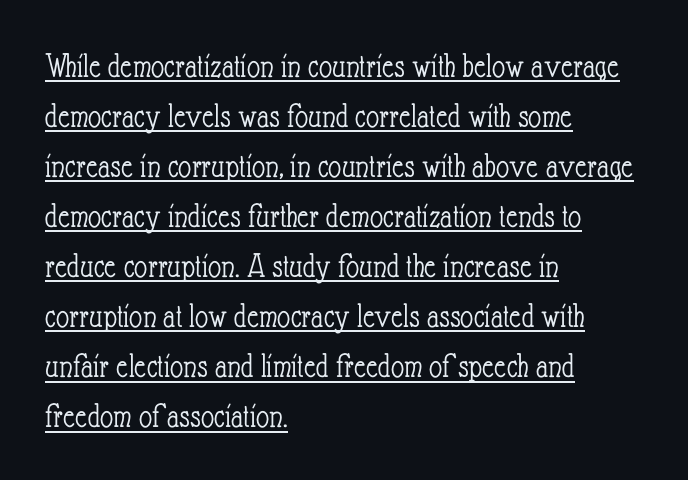
{"italic": "no", "bold": "no", "weight": "light", "width": "condensed", "stroke_contrast": "low", "x_height": "small", "monospaced": "no", "underline": "yes", "align": "left", "line_spacing": "normal", "line_spacing_ratio": 1.39, "letter_spacing": "normal", "letter_spacing_em": 0.0, "glyph_px": 36}
